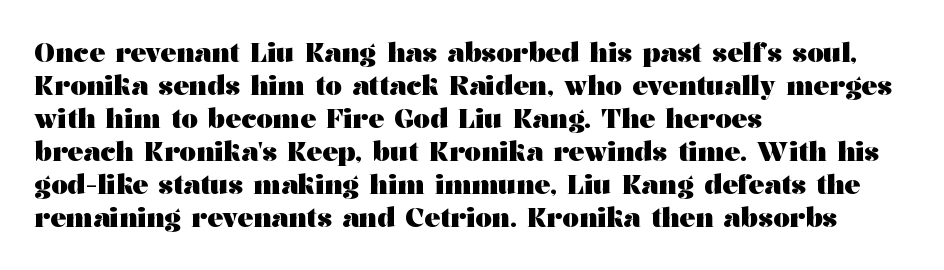
{"italic": "no", "bold": "yes", "underline": "no", "align": "left", "line_spacing": "normal", "line_spacing_ratio": 1.27, "letter_spacing": "normal", "letter_spacing_em": 0.0, "glyph_px": 26}
